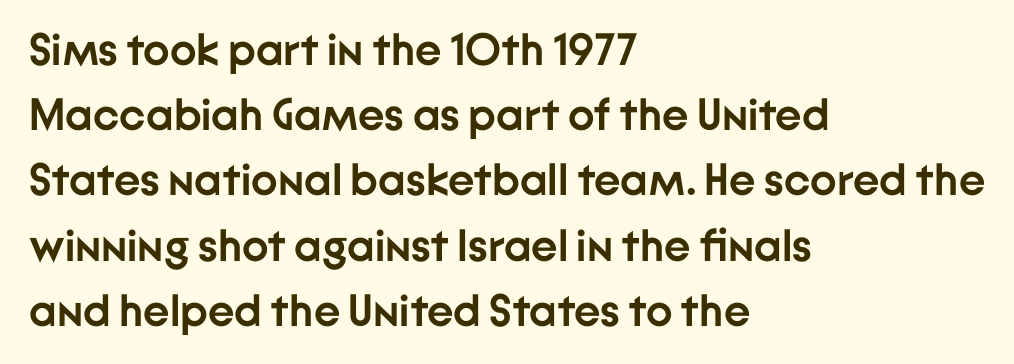
{"serif": "no", "italic": "no", "bold": "yes", "weight": "semibold", "width": "normal", "stroke_contrast": "low", "x_height": "medium", "monospaced": "no", "underline": "no", "align": "left", "line_spacing": "normal", "line_spacing_ratio": 1.45, "letter_spacing": "normal", "letter_spacing_em": 0.0, "glyph_px": 45}
